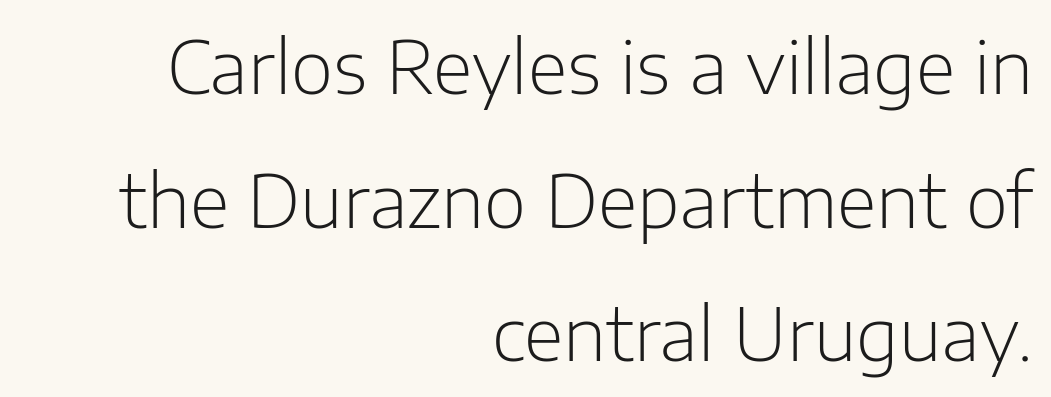
Q: Is the text bold? A: No.
Q: Is the text italic (slanted)? A: No, it is upright.
Q: Is the typeface a serif or a sans-serif typeface? A: Sans-serif.
Q: Is the text underlined? A: No.
Q: How is the paragraph aligned? A: Right-aligned.
Q: Is the spacing between letters normal or unusually wide? A: Normal.
Q: Width (condensed, normal, or wide)? A: Normal.
Q: Stroke contrast? A: Low.
Q: x-height? A: Medium.
Q: Monospaced? A: No.
